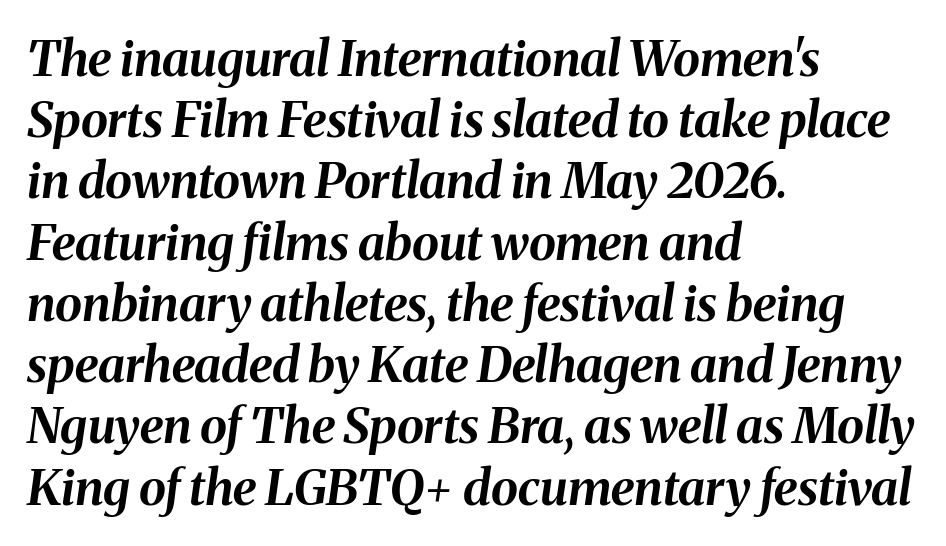
Q: Is the text bold? A: Yes.
Q: Is the text italic (slanted)? A: Yes, it leans right by about 8 degrees.
Q: Is the text underlined? A: No.
Q: How is the paragraph aligned? A: Left-aligned.
Q: Is the spacing between letters normal or unusually wide? A: Normal.
Q: Is the spacing between lines tight, normal or loose? A: Normal.
Q: Width (condensed, normal, or wide)? A: Normal.
Q: Stroke contrast? A: Medium.
Q: x-height? A: Medium.
Q: Monospaced? A: No.
